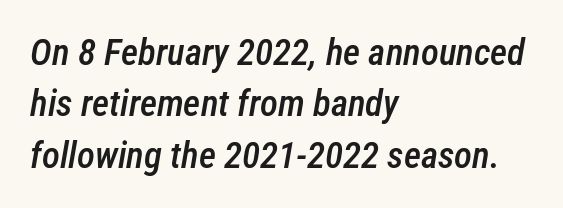
Note the varied advance widths — an 'i' is clearly narrower than an 'm'. The block of text has a typical density, with ordinary space between rows. Tracking value appears to be zero — textbook default spacing. Heft: intermediate — a semibold.
